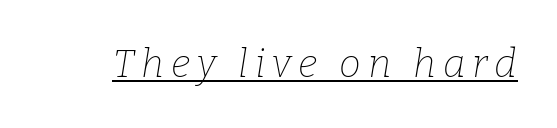
Q: Is the text bold? A: No.
Q: Is the text italic (slanted)? A: Yes, it leans right by about 9 degrees.
Q: Is the typeface a serif or a sans-serif typeface? A: Serif.
Q: Is the text underlined? A: Yes.
Q: Width (condensed, normal, or wide)? A: Normal.
Q: Stroke contrast? A: Low.
Q: x-height? A: Medium.
Q: Monospaced? A: No.
